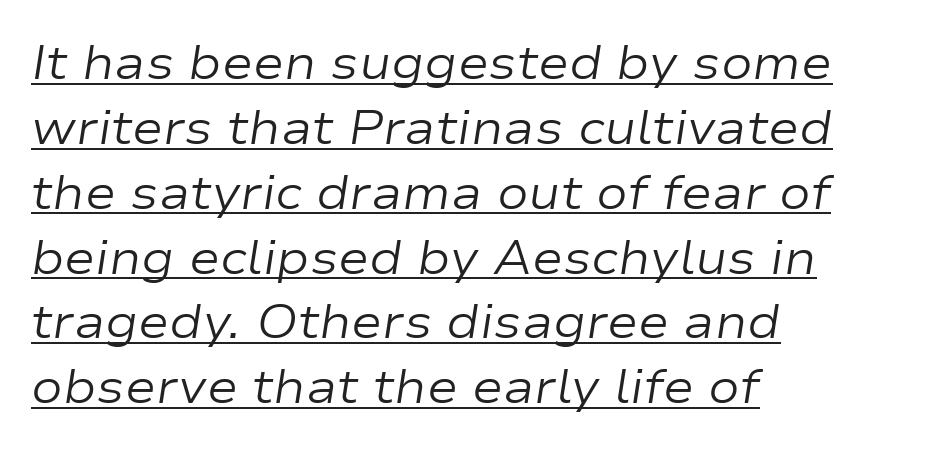
The image shows 47 px regular-weight, wide type, italic (leaning right); set left-aligned, normal line spacing (1.38x), normal letter spacing, underlined; low stroke contrast and a medium x-height.
